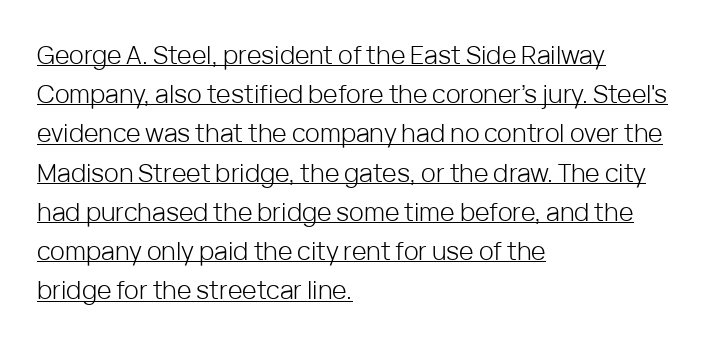
Q: Is the text bold? A: No.
Q: Is the text italic (slanted)? A: No, it is upright.
Q: Is the text underlined? A: Yes.
Q: How is the paragraph aligned? A: Left-aligned.
Q: Is the spacing between letters normal or unusually wide? A: Normal.
Q: Is the spacing between lines tight, normal or loose? A: Normal.
